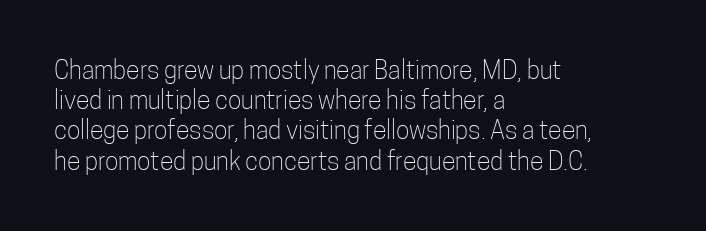
The image shows 25 px text type, upright; set left-aligned, line spacing 1.21x, normal letter spacing, not underlined.
